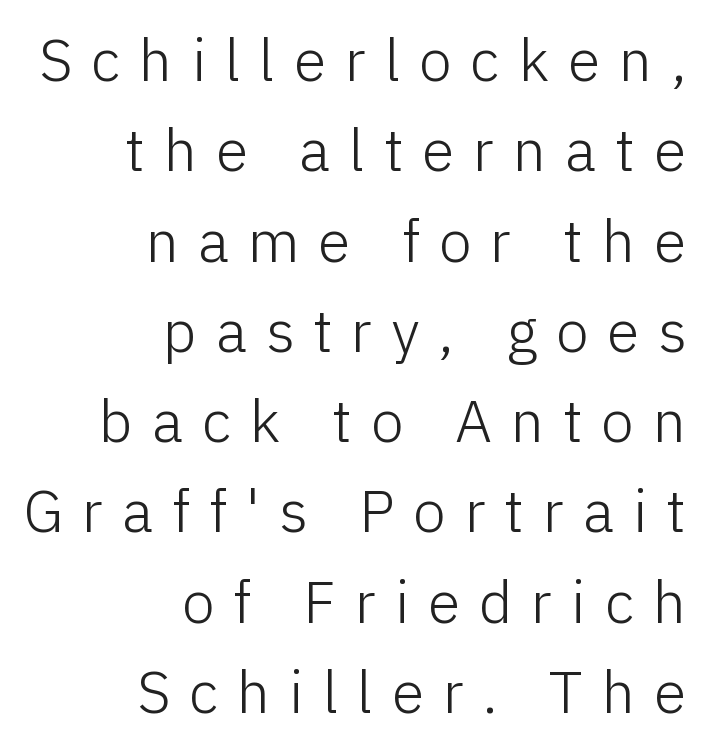
You could only call the tracking loose — the letters float apart. The vertical gap from one line to the next is medium. The typography opts for an upright posture over an oblique one. The face used here is a sans, in the tradition of grotesques and geometrics. Horizontally, the lines are justified to the trailing edge only.
